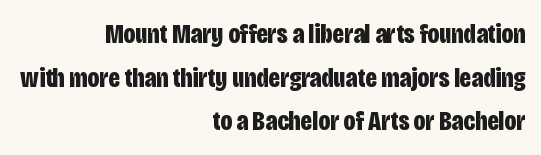
Q: Is the text bold? A: Yes.
Q: Is the text italic (slanted)? A: No, it is upright.
Q: Is the typeface a serif or a sans-serif typeface? A: Sans-serif.
Q: Is the text underlined? A: No.
Q: How is the paragraph aligned? A: Right-aligned.
Q: Is the spacing between letters normal or unusually wide? A: Normal.
Q: Is the spacing between lines tight, normal or loose? A: Normal.
Q: Width (condensed, normal, or wide)? A: Condensed.
Q: Stroke contrast? A: Low.
Q: x-height? A: Large.
Q: Monospaced? A: No.
